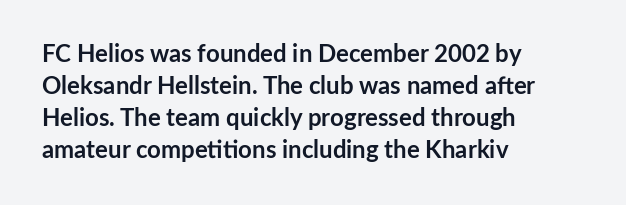
Q: Is the text bold? A: Yes.
Q: Is the text italic (slanted)? A: No, it is upright.
Q: Is the text underlined? A: No.
Q: How is the paragraph aligned? A: Left-aligned.
Q: Is the spacing between letters normal or unusually wide? A: Normal.
Q: Is the spacing between lines tight, normal or loose? A: Normal.
